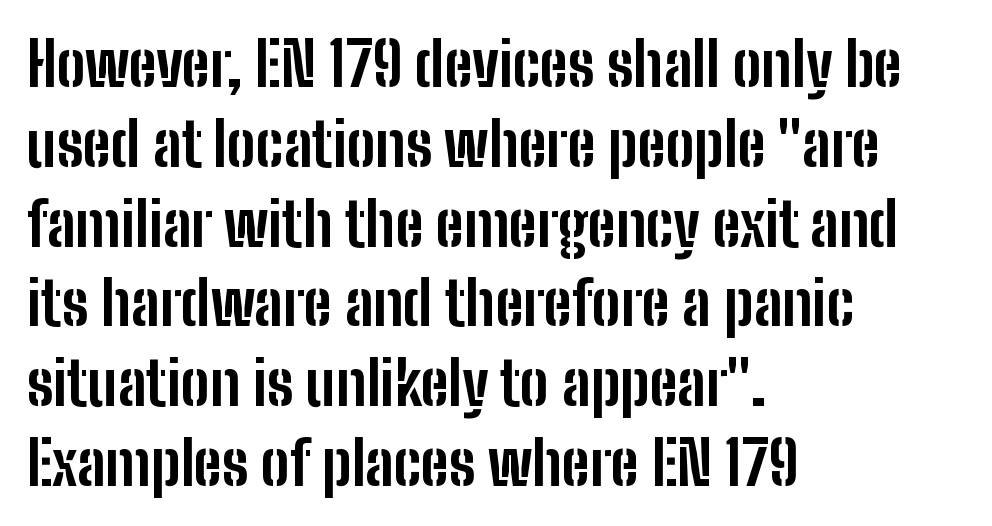
Proportional: the letters do not fall into vertical columns. One glance says typical: line gaps are just what's usual. Nothing unusual about the tracking: characters are spaced as the font intends. A classic flush-left, rag-right setting is used for this passage.
